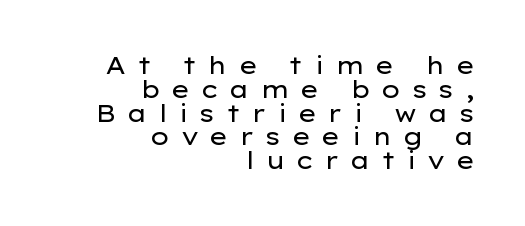
The image shows 24 px text type, upright; set right-aligned, tight line spacing (0.99x), unusually wide letter spacing (+0.43 em), not underlined.
